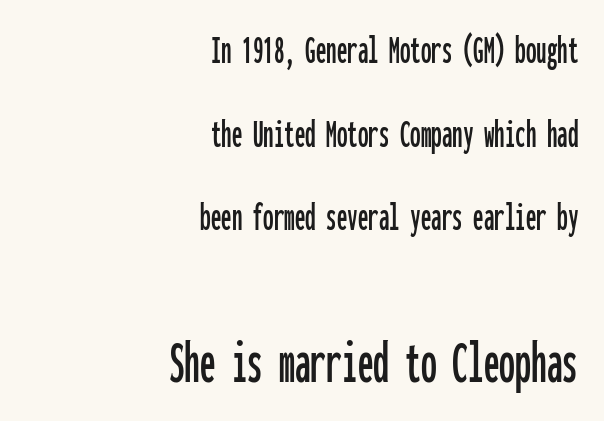
The image shows 63 px condensed sans-serif type, upright, monospaced; set right-aligned, loose line spacing (1.99x), normal letter spacing, not underlined; the second (bottom) block is 1.5x larger; low stroke contrast and a medium x-height.
